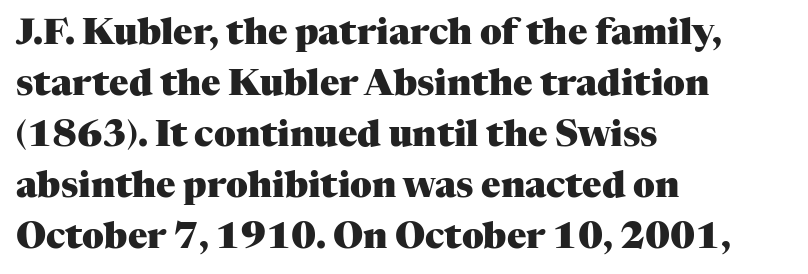
{"serif": "yes", "italic": "no", "bold": "yes", "weight": "heavy", "width": "normal", "stroke_contrast": "medium", "x_height": "medium", "monospaced": "no", "underline": "no", "align": "left", "line_spacing": "normal", "line_spacing_ratio": 1.42, "letter_spacing": "normal", "letter_spacing_em": 0.0, "glyph_px": 36}
